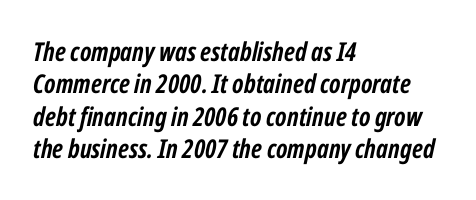
The image shows 26 px bold type, italic (leaning right); set left-aligned, normal line spacing (1.25x), normal letter spacing, not underlined.
